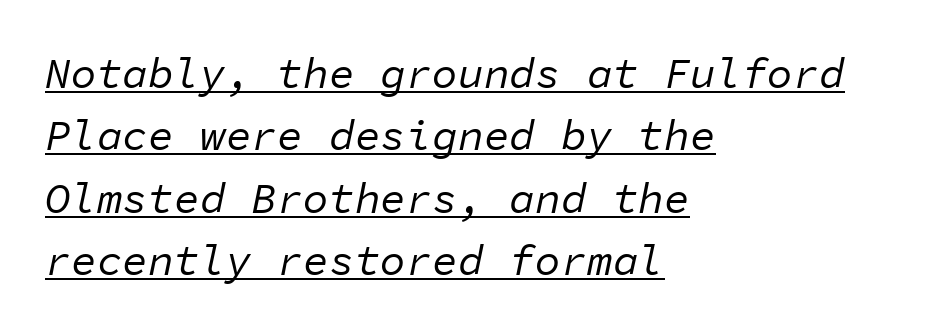
{"italic": "yes", "lean": "right", "slant_degrees": 11, "bold": "no", "weight": "regular", "width": "normal", "stroke_contrast": "low", "x_height": "medium", "monospaced": "yes", "underline": "yes", "align": "left", "line_spacing": "normal", "line_spacing_ratio": 1.45, "letter_spacing": "normal", "letter_spacing_em": 0.0, "glyph_px": 43}
